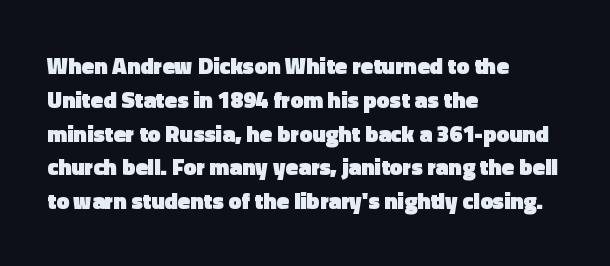
{"italic": "no", "bold": "yes", "underline": "no", "align": "left", "line_spacing": "normal", "line_spacing_ratio": 1.47, "letter_spacing": "normal", "letter_spacing_em": 0.0, "glyph_px": 23}
